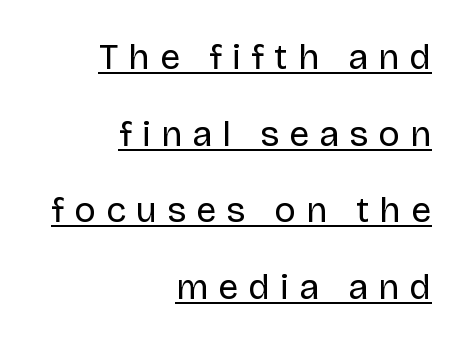
Q: Is the text bold? A: No.
Q: Is the text italic (slanted)? A: No, it is upright.
Q: Is the typeface a serif or a sans-serif typeface? A: Sans-serif.
Q: Is the text underlined? A: Yes.
Q: How is the paragraph aligned? A: Right-aligned.
Q: Is the spacing between letters normal or unusually wide? A: Unusually wide.
Q: Is the spacing between lines tight, normal or loose? A: Loose.
Q: Width (condensed, normal, or wide)? A: Normal.
Q: Stroke contrast? A: Low.
Q: x-height? A: Large.
Q: Monospaced? A: No.
